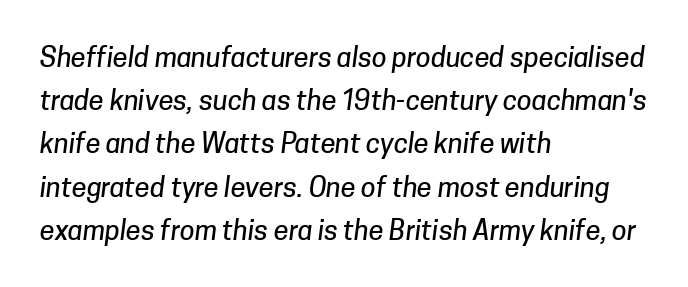
The image shows 27 px text type; set left-aligned, normal line spacing (1.6x), normal letter spacing, not underlined.
